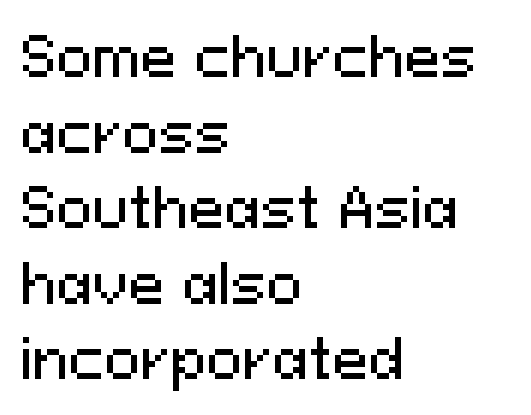
The image shows 54 px sans-serif type, upright; set left-aligned, normal line spacing (1.4x), normal letter spacing, not underlined; medium stroke contrast and a medium x-height.
